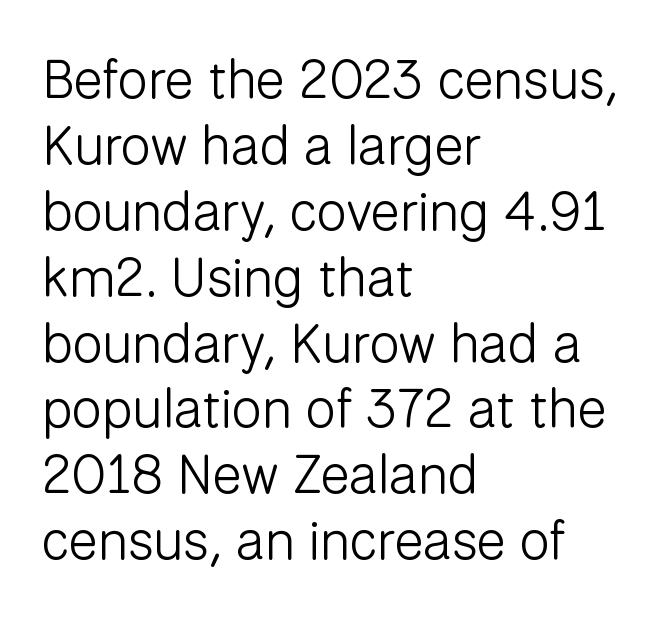
The zone under the glyphs is completely vacant. Posture: straight, roman, zero tilt. Nothing unusual about the tracking: characters are spaced as the font intends. A typesetter would call this proportional, since set widths differ per character. Check where the strokes stop: nothing finishes them off — pure sans. Nothing heavy about these letters — not bold at all.
